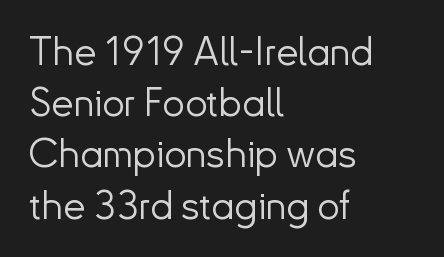
Q: Is the text bold? A: No.
Q: Is the text italic (slanted)? A: No, it is upright.
Q: Is the typeface a serif or a sans-serif typeface? A: Sans-serif.
Q: Is the text underlined? A: No.
Q: How is the paragraph aligned? A: Left-aligned.
Q: Is the spacing between letters normal or unusually wide? A: Normal.
Q: Is the spacing between lines tight, normal or loose? A: Normal.
Q: Width (condensed, normal, or wide)? A: Normal.
Q: Stroke contrast? A: Low.
Q: x-height? A: Small.
Q: Monospaced? A: No.
